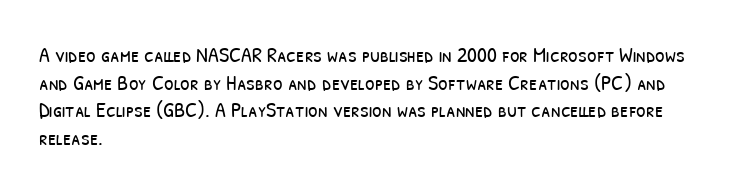
The image shows 22 px text type; set left-aligned, normal line spacing (1.26x), normal letter spacing, not underlined.
